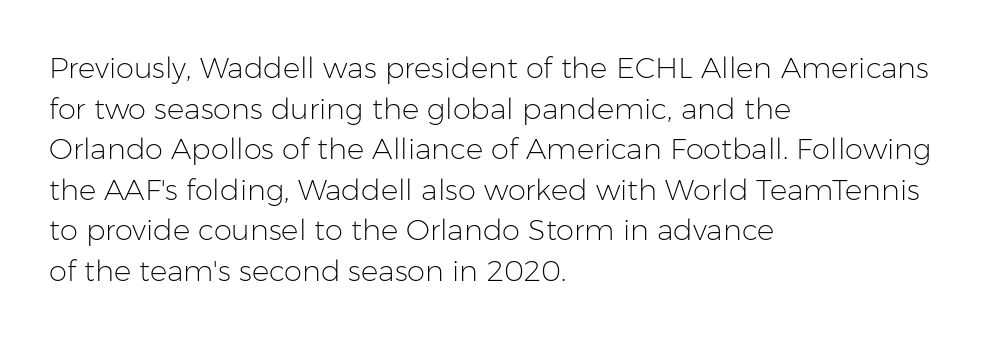
Q: Is the text bold? A: No.
Q: Is the text italic (slanted)? A: No, it is upright.
Q: Is the typeface a serif or a sans-serif typeface? A: Sans-serif.
Q: Is the text underlined? A: No.
Q: How is the paragraph aligned? A: Left-aligned.
Q: Is the spacing between letters normal or unusually wide? A: Normal.
Q: Is the spacing between lines tight, normal or loose? A: Normal.
Q: Width (condensed, normal, or wide)? A: Normal.
Q: Stroke contrast? A: Low.
Q: x-height? A: Medium.
Q: Monospaced? A: No.
